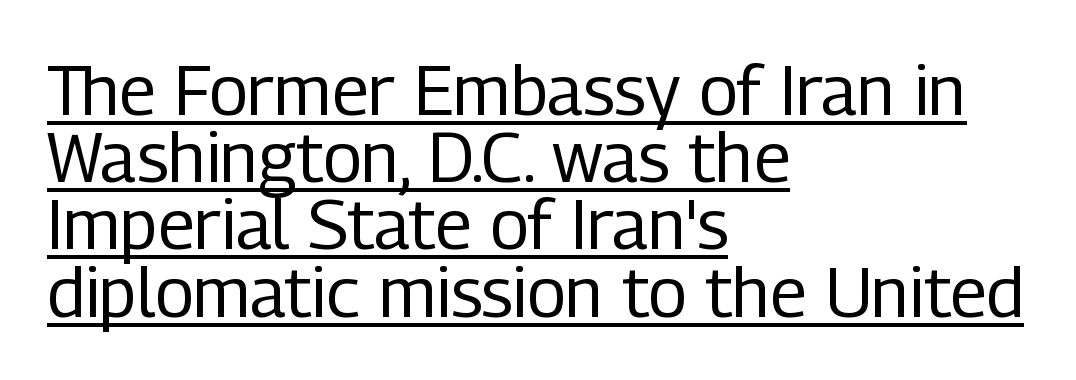
Q: Is the text bold? A: No.
Q: Is the text italic (slanted)? A: No, it is upright.
Q: Is the typeface a serif or a sans-serif typeface? A: Sans-serif.
Q: Is the text underlined? A: Yes.
Q: How is the paragraph aligned? A: Left-aligned.
Q: Is the spacing between letters normal or unusually wide? A: Normal.
Q: Is the spacing between lines tight, normal or loose? A: Tight.
Q: Width (condensed, normal, or wide)? A: Condensed.
Q: Stroke contrast? A: Low.
Q: x-height? A: Medium.
Q: Monospaced? A: No.
